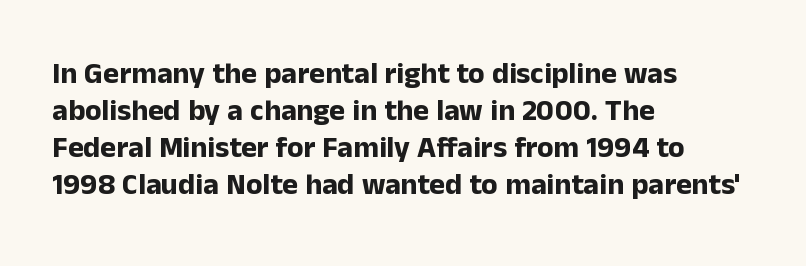
The image shows 30 px bold sans-serif type, upright; set left-aligned, line spacing 1.23x, normal letter spacing, not underlined; low stroke contrast and a medium x-height.
